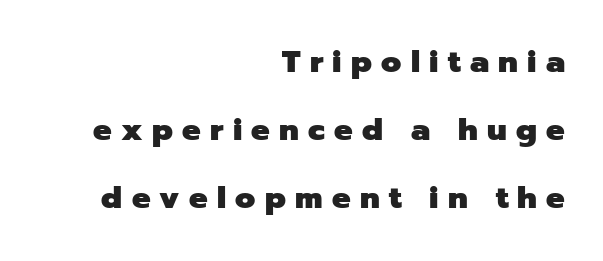
{"serif": "no", "italic": "no", "bold": "yes", "weight": "heavy", "width": "normal", "stroke_contrast": "low", "x_height": "medium", "monospaced": "no", "underline": "no", "align": "right", "line_spacing": "loose", "line_spacing_ratio": 2.2, "letter_spacing": "wide", "letter_spacing_em": 0.3, "glyph_px": 31}
